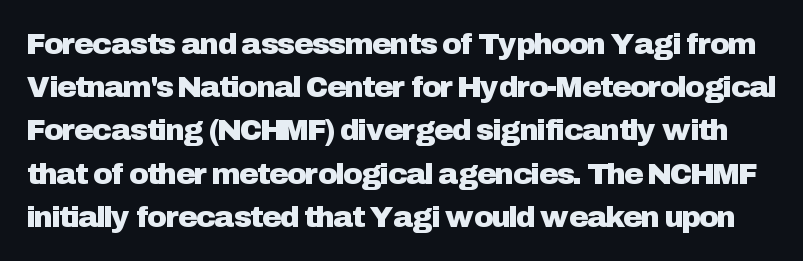
The image shows 30 px sans-serif type, upright; set normal line spacing (1.44x), normal letter spacing, not underlined; low stroke contrast and a medium x-height.
